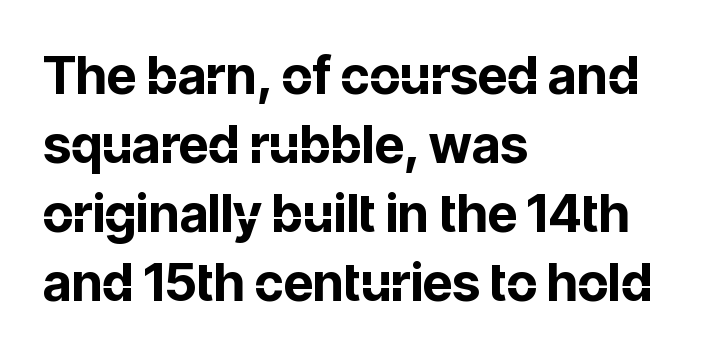
{"serif": "no", "italic": "no", "bold": "yes", "weight": "bold", "width": "normal", "stroke_contrast": "low", "x_height": "medium", "monospaced": "no", "underline": "no", "align": "left", "line_spacing": "normal", "line_spacing_ratio": 1.33, "letter_spacing": "normal", "letter_spacing_em": 0.0, "glyph_px": 52}
